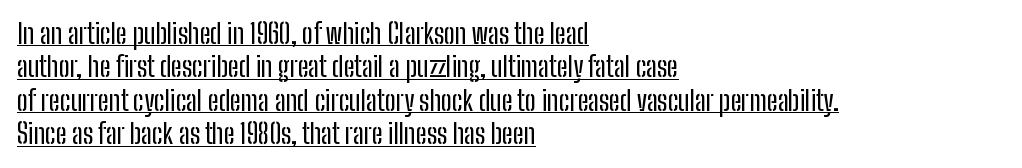
Italic: no, the glyphs are upright roman. The passage shown is underscored from start to finish. Spacing between characters is what you'd get straight out of the box. Which margin do the lines hug? The left one — the right edge is uneven.
